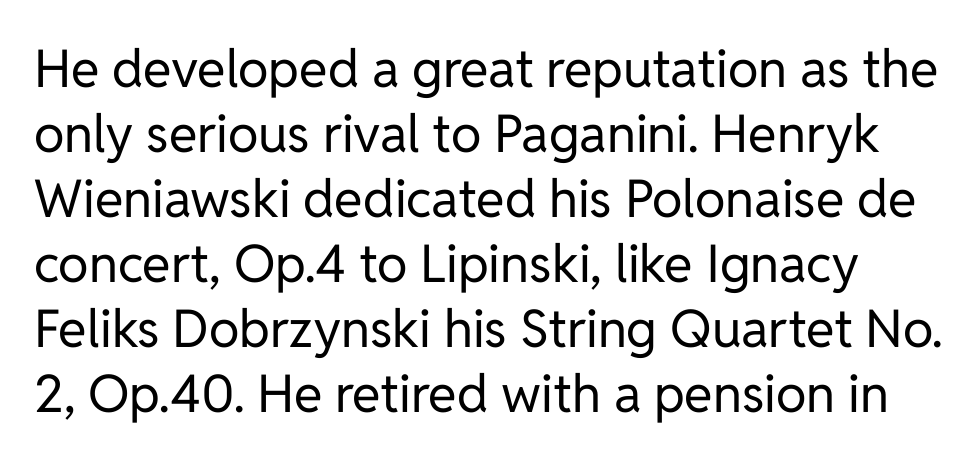
The image shows 52 px regular-weight sans-serif type, upright; set normal line spacing (1.25x), normal letter spacing, not underlined; low stroke contrast and a medium x-height.
